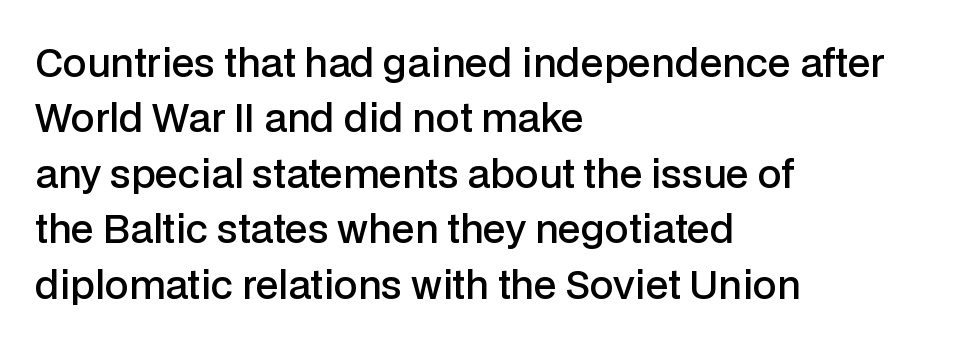
{"serif": "no", "italic": "no", "bold": "semi", "weight": "semibold", "width": "normal", "stroke_contrast": "low", "x_height": "medium", "monospaced": "no", "underline": "no", "align": "left", "line_spacing": "normal", "line_spacing_ratio": 1.46, "letter_spacing": "normal", "letter_spacing_em": 0.0, "glyph_px": 38}
